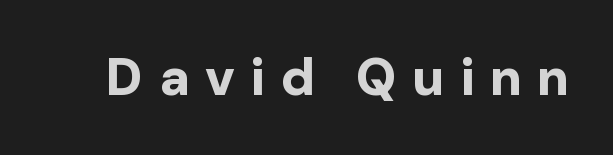
{"serif": "no", "italic": "no", "bold": "yes", "weight": "bold", "width": "normal", "stroke_contrast": "low", "x_height": "medium", "monospaced": "no", "underline": "no", "letter_spacing": "wide", "letter_spacing_em": 0.29, "glyph_px": 52}
